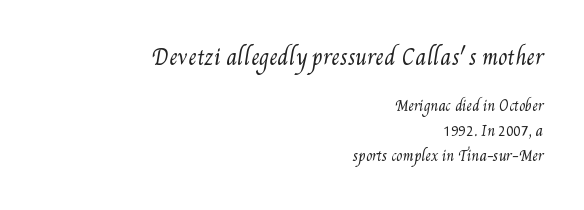
The image shows 21 px text type; set right-aligned, line spacing 1.78x, normal letter spacing, not underlined; the first (top) block is 1.5x larger.
